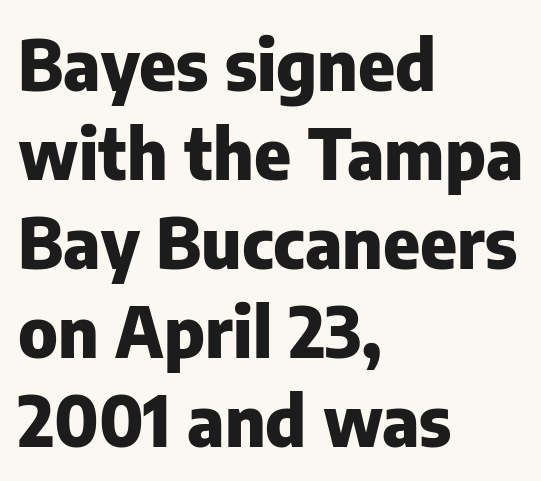
{"serif": "no", "italic": "no", "bold": "yes", "weight": "heavy", "width": "normal", "stroke_contrast": "low", "x_height": "medium", "monospaced": "no", "underline": "no", "align": "left", "line_spacing": "normal", "line_spacing_ratio": 1.27, "letter_spacing": "normal", "letter_spacing_em": 0.0, "glyph_px": 70}
